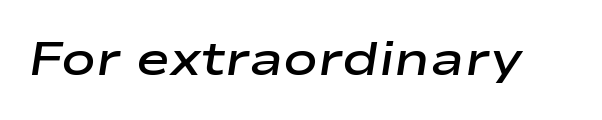
The image shows 46 px semibold, wide type, italic (leaning right); set normal letter spacing, not underlined; low stroke contrast and a medium x-height.
